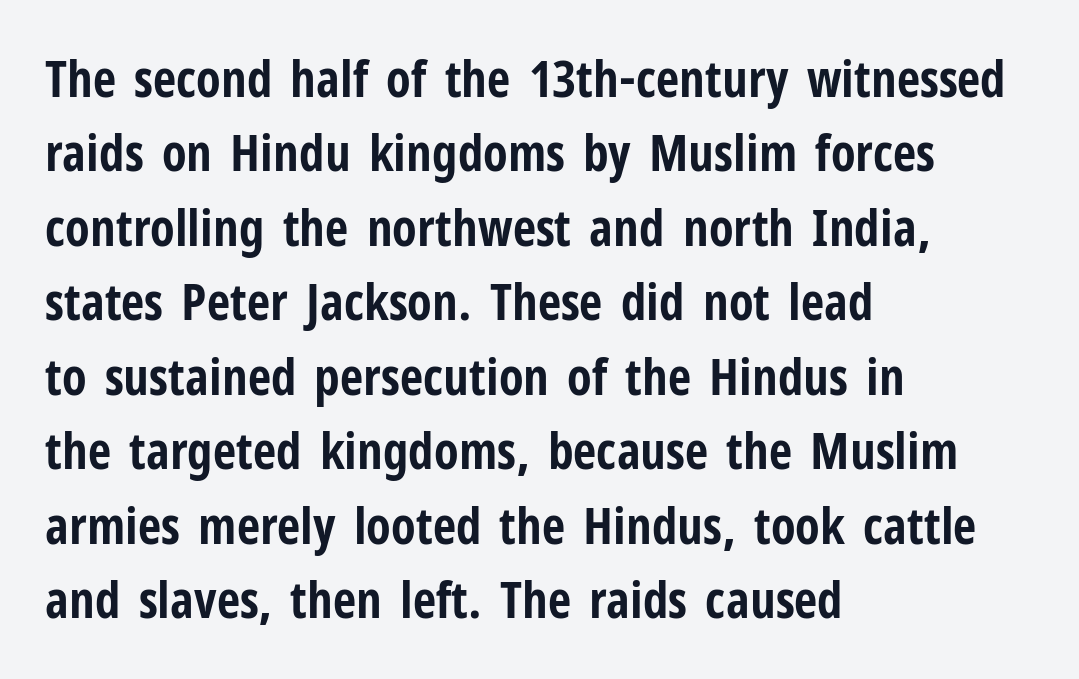
{"serif": "no", "italic": "no", "bold": "yes", "weight": "bold", "width": "condensed", "stroke_contrast": "low", "x_height": "medium", "monospaced": "no", "underline": "no", "align": "left", "line_spacing": "normal", "line_spacing_ratio": 1.46, "letter_spacing": "normal", "letter_spacing_em": 0.0, "glyph_px": 51}
